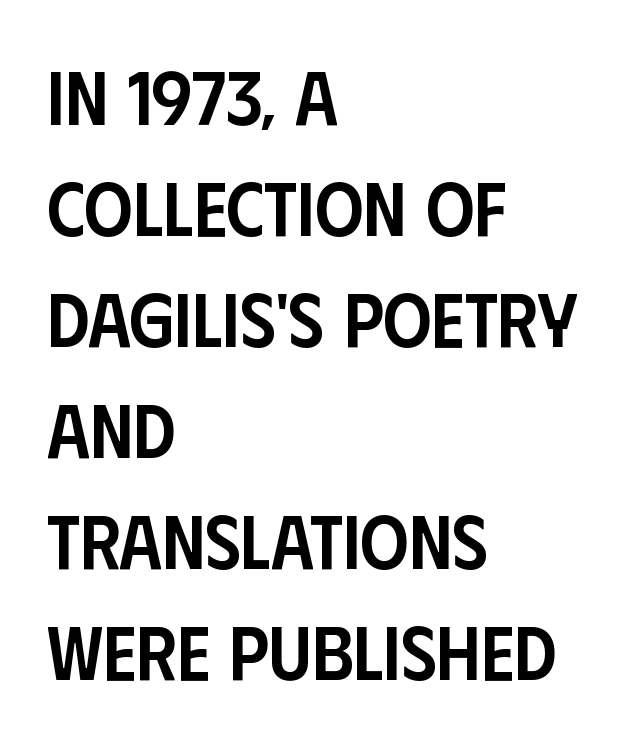
{"serif": "no", "italic": "no", "bold": "semi", "weight": "semibold", "width": "condensed", "stroke_contrast": "low", "x_height": "large", "monospaced": "no", "underline": "no", "align": "left", "line_spacing": "normal", "line_spacing_ratio": 1.46, "letter_spacing": "normal", "letter_spacing_em": 0.0, "glyph_px": 76}
